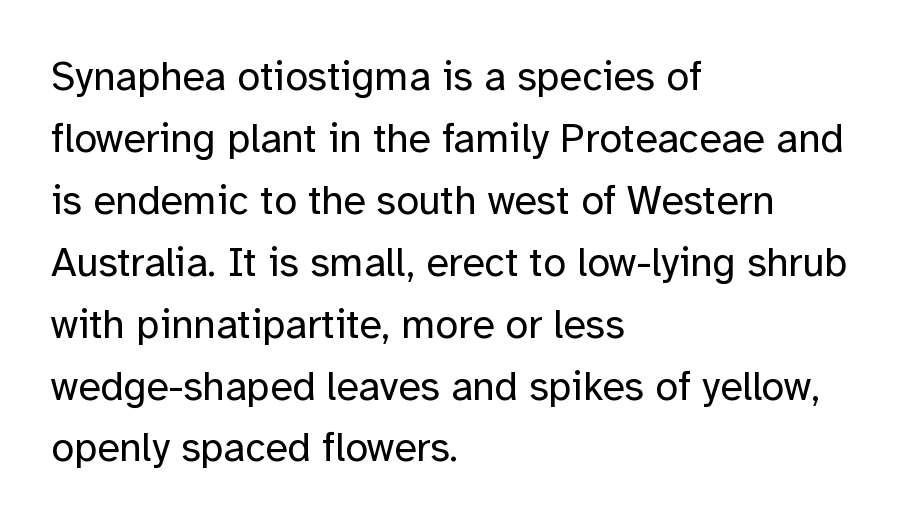
The image shows 41 px regular-weight sans-serif type, upright; set left-aligned, normal line spacing (1.51x), normal letter spacing, not underlined; low stroke contrast and a medium x-height.
